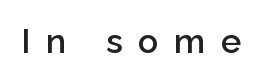
Moderately thickened strokes mark this as semibold type. Someone cranked the tracking dial way up on this one. Honestly, there is no underline to notice here at all. These lines are composed in type without serifs. Looks like regular typesetting: each glyph gets only the width it needs. Italic: no, the glyphs are upright roman.
